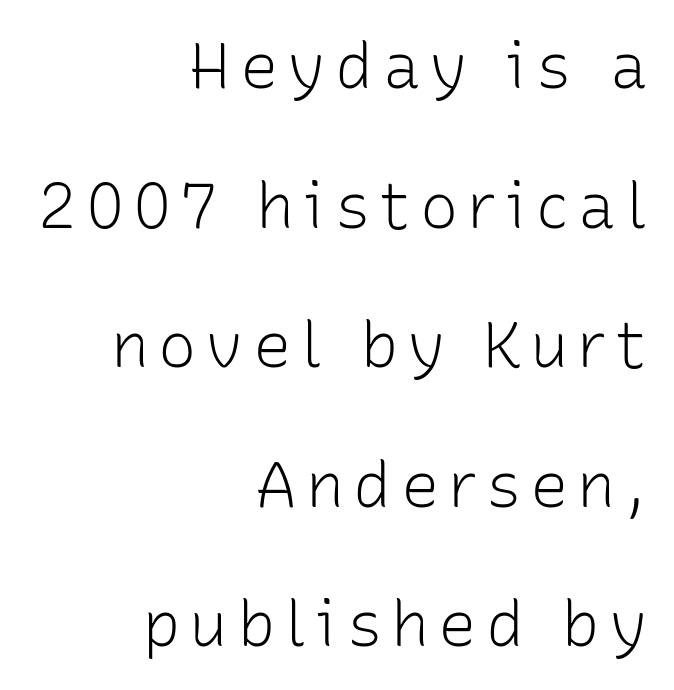
{"serif": "no", "italic": "no", "bold": "no", "weight": "light", "width": "normal", "stroke_contrast": "low", "x_height": "medium", "monospaced": "no", "underline": "no", "align": "right", "line_spacing": "loose", "line_spacing_ratio": 2.18, "glyph_px": 64}
